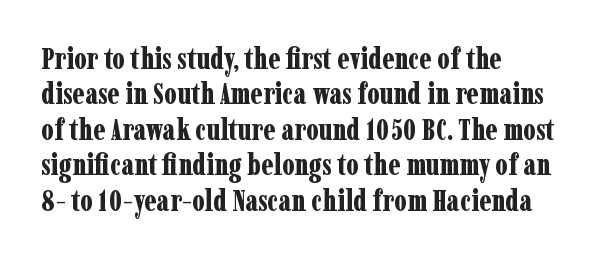
This rendering uses left alignment, leaving the right contour irregular. Rule under the text: the space is simply empty. Weight: bold. Tracking value appears to be zero — textbook default spacing.
